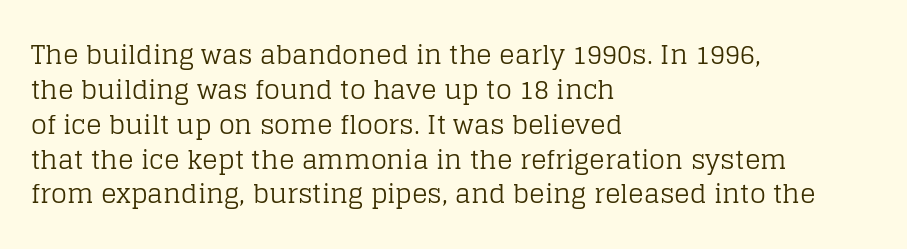
Q: Is the text bold? A: No.
Q: Is the text italic (slanted)? A: No, it is upright.
Q: Is the text underlined? A: No.
Q: How is the paragraph aligned? A: Left-aligned.
Q: Is the spacing between letters normal or unusually wide? A: Normal.
Q: Is the spacing between lines tight, normal or loose? A: Normal.
